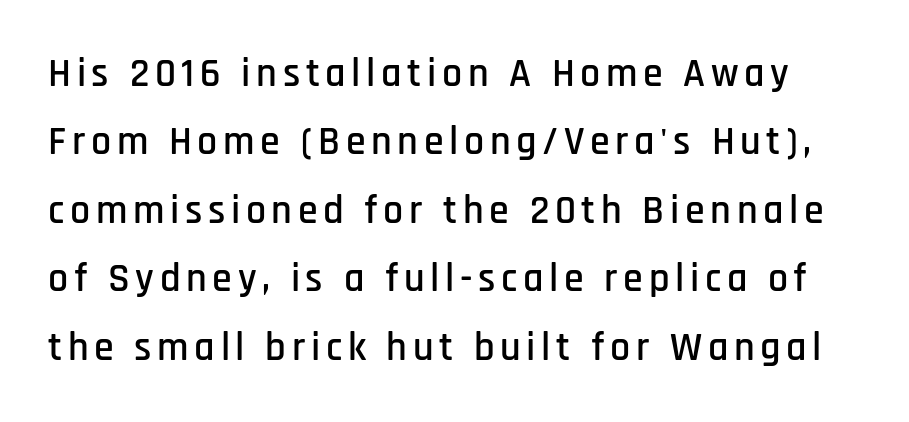
The image shows 40 px condensed sans-serif type, upright; set line spacing 1.71x, not underlined; low stroke contrast and a large x-height.
